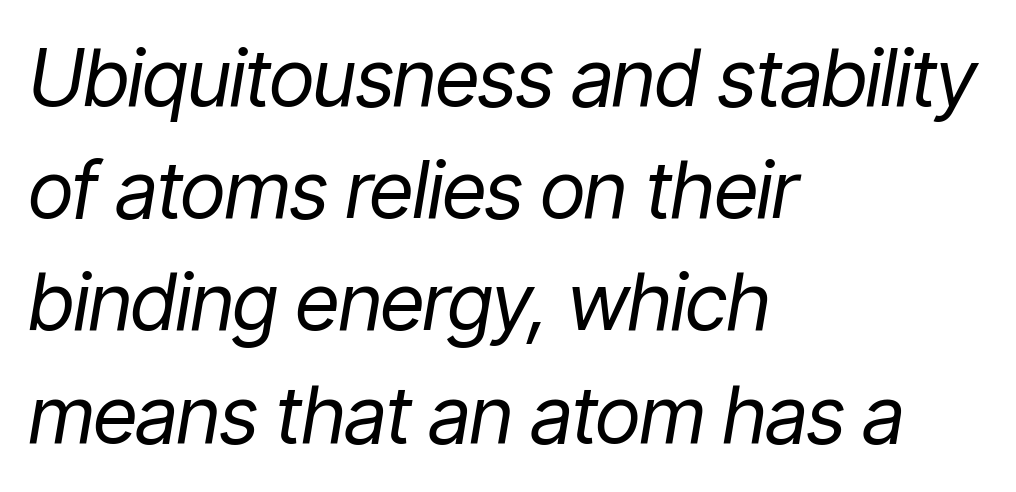
Q: Is the text bold? A: No.
Q: Is the text italic (slanted)? A: Yes, it leans right by about 9 degrees.
Q: Is the text underlined? A: No.
Q: How is the paragraph aligned? A: Left-aligned.
Q: Is the spacing between letters normal or unusually wide? A: Normal.
Q: Is the spacing between lines tight, normal or loose? A: Normal.
Q: Width (condensed, normal, or wide)? A: Condensed.
Q: Stroke contrast? A: Low.
Q: x-height? A: Medium.
Q: Monospaced? A: No.
